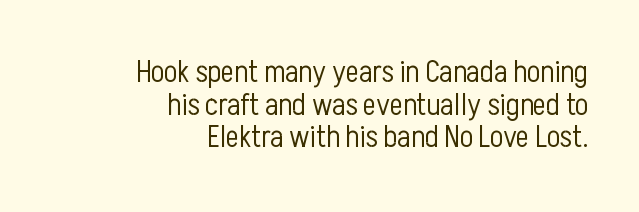
Q: Is the text bold? A: No.
Q: Is the text italic (slanted)? A: No, it is upright.
Q: Is the typeface a serif or a sans-serif typeface? A: Sans-serif.
Q: Is the text underlined? A: No.
Q: How is the paragraph aligned? A: Right-aligned.
Q: Is the spacing between letters normal or unusually wide? A: Normal.
Q: Is the spacing between lines tight, normal or loose? A: Tight.
Q: Width (condensed, normal, or wide)? A: Condensed.
Q: Stroke contrast? A: Low.
Q: x-height? A: Medium.
Q: Monospaced? A: No.
